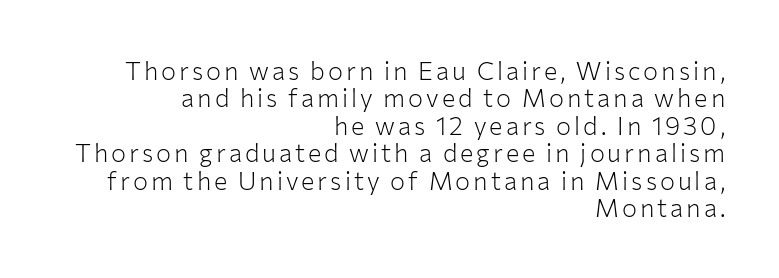
The image shows 25 px text type, upright; set right-aligned, tight line spacing (1.1x), not underlined.
